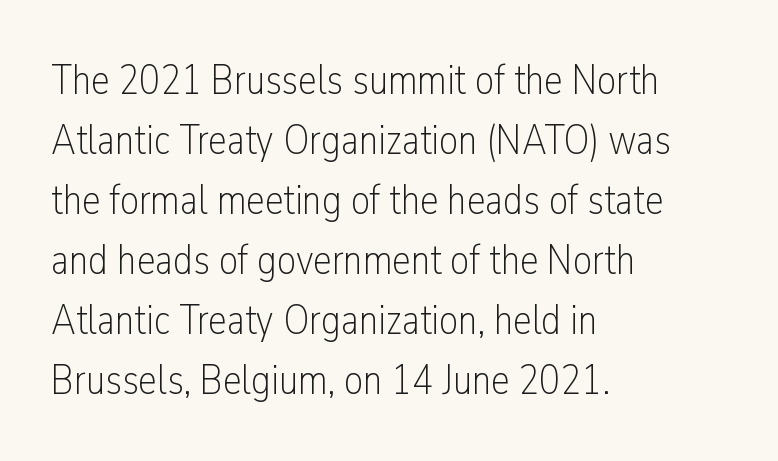
The image shows 42 px light, condensed sans-serif type, upright; set left-aligned, normal line spacing (1.43x), normal letter spacing, not underlined; low stroke contrast and a medium x-height.
